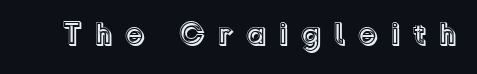
The image shows 31 px text type, upright; set unusually wide letter spacing (+0.41 em), not underlined; a medium x-height.
